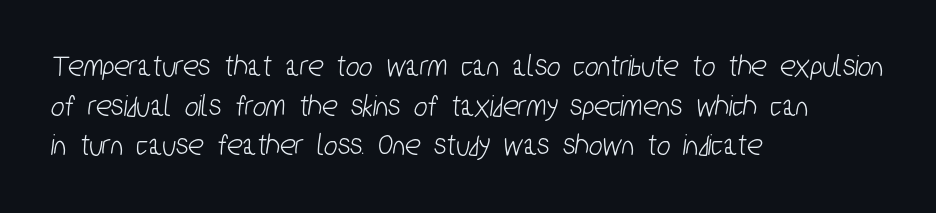
{"serif": "no", "width": "condensed", "stroke_contrast": "low", "x_height": "medium", "monospaced": "no", "underline": "no", "align": "left", "line_spacing_ratio": 1.24, "letter_spacing": "normal", "letter_spacing_em": 0.0, "glyph_px": 32}
